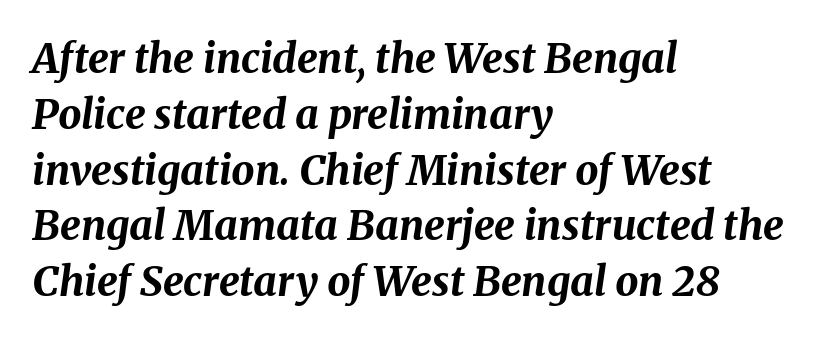
{"italic": "yes", "lean": "right", "slant_degrees": 8, "bold": "yes", "weight": "bold", "width": "normal", "stroke_contrast": "medium", "x_height": "medium", "monospaced": "no", "underline": "no", "align": "left", "line_spacing": "normal", "line_spacing_ratio": 1.36, "letter_spacing": "normal", "letter_spacing_em": 0.0, "glyph_px": 41}
